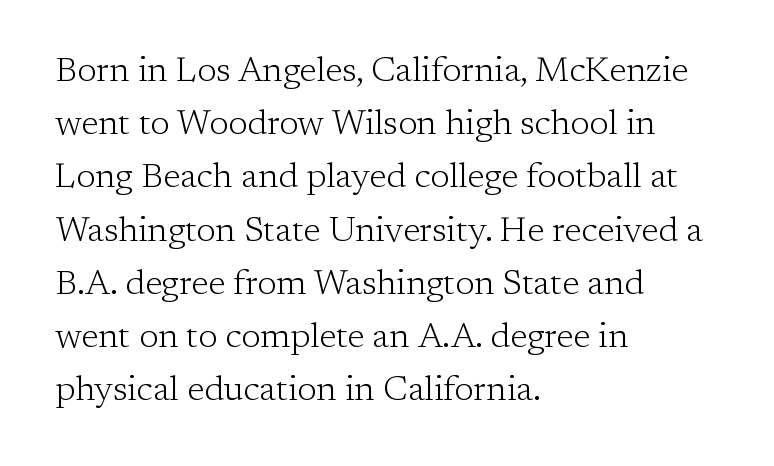
The image shows 35 px light serif type, upright; set left-aligned, normal line spacing (1.52x), normal letter spacing, not underlined; low stroke contrast and a medium x-height.
